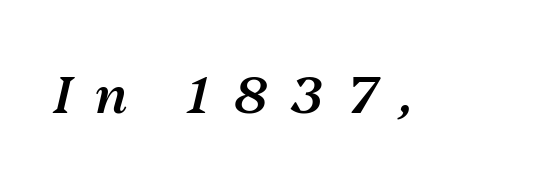
The image shows 52 px semibold type, italic (leaning right); set unusually wide letter spacing (+0.45 em), not underlined; medium stroke contrast and a medium x-height.
